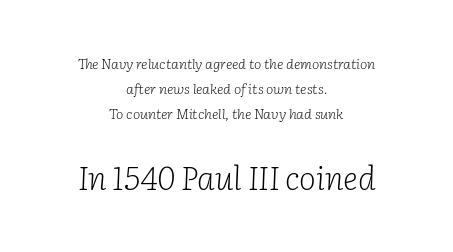
Is this a sans? No — the strokes have serifs. Caption: multi-line text, centered on the measure. Style check: oblique. Check the space under the baseline: it is left empty. Which of the two is more prominent by size? The second, at the bottom. The characters are drawn with everyday or finer stroke widths.
